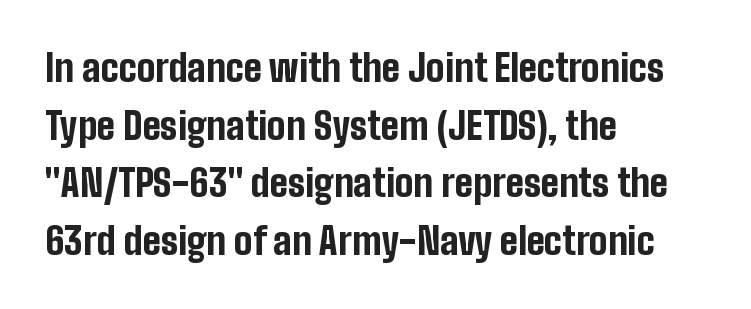
In terms of leading, this rendering sits right in the middle. Look at the bottom of the vertical strokes: they stop flat, with no serifs. Glyph-to-glyph distance matches everyday printed text. Character widths vary here, with narrow letters taking less room than wide ones. The string is rendered with underlining switched off. Weight check: bold — yes, fully.
